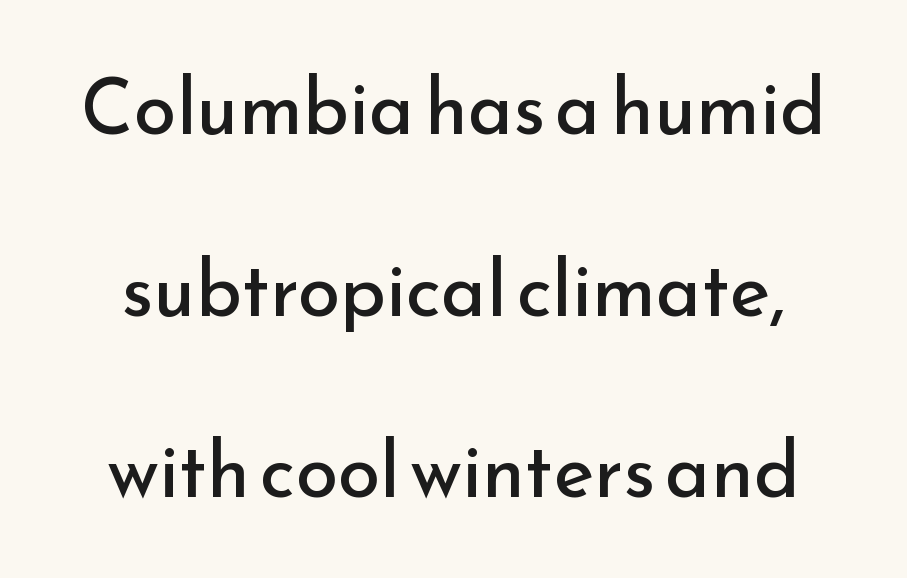
{"serif": "no", "italic": "no", "bold": "no", "weight": "regular", "width": "normal", "stroke_contrast": "low", "x_height": "small", "monospaced": "no", "underline": "no", "line_spacing": "loose", "line_spacing_ratio": 2.36, "letter_spacing": "normal", "letter_spacing_em": 0.0, "glyph_px": 77}
